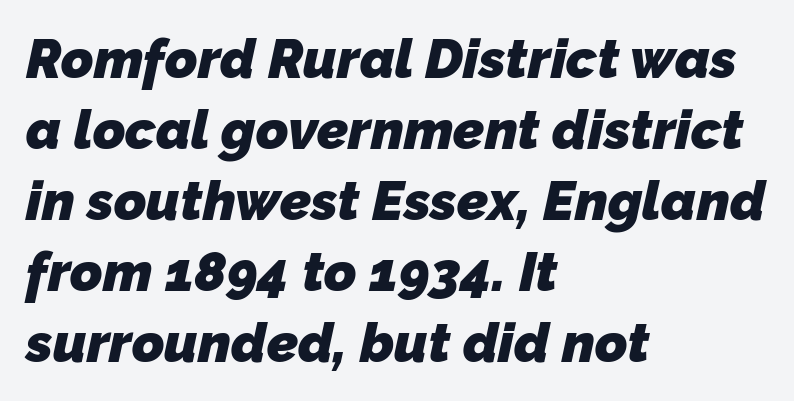
The image shows 55 px heavy sans-serif type; set left-aligned, normal line spacing (1.29x), normal letter spacing, not underlined; low stroke contrast and a medium x-height.
